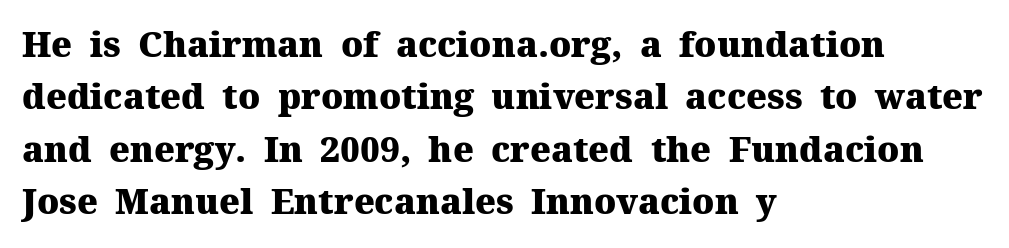
The image shows 35 px heavy serif type, upright; set left-aligned, normal line spacing (1.5x), normal letter spacing, not underlined; medium stroke contrast and a medium x-height.
